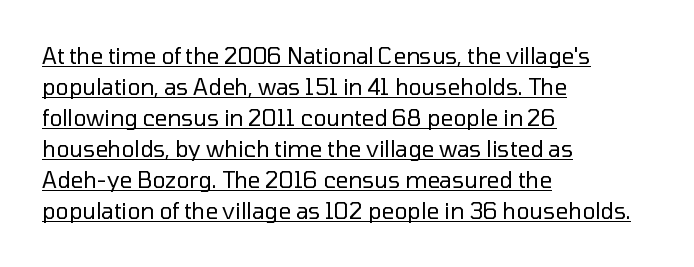
{"italic": "no", "bold": "no", "underline": "yes", "align": "left", "line_spacing": "normal", "line_spacing_ratio": 1.41, "letter_spacing": "normal", "letter_spacing_em": 0.0, "glyph_px": 22}
